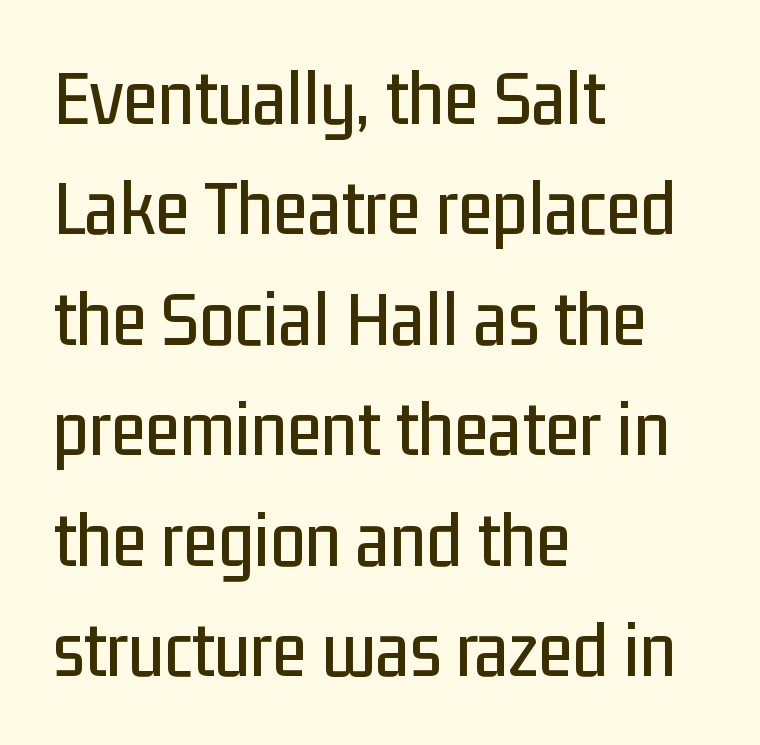
Q: Is the text italic (slanted)? A: No, it is upright.
Q: Is the typeface a serif or a sans-serif typeface? A: Sans-serif.
Q: Is the text underlined? A: No.
Q: How is the paragraph aligned? A: Left-aligned.
Q: Is the spacing between letters normal or unusually wide? A: Normal.
Q: Is the spacing between lines tight, normal or loose? A: Normal.
Q: Width (condensed, normal, or wide)? A: Condensed.
Q: Stroke contrast? A: Low.
Q: x-height? A: Medium.
Q: Monospaced? A: No.
